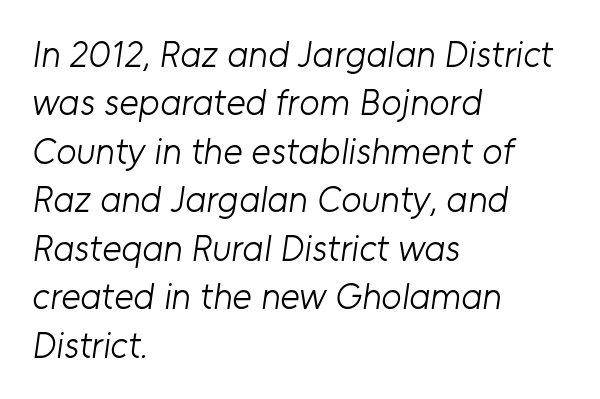
The image shows 37 px light sans-serif type; set left-aligned, normal line spacing (1.31x), normal letter spacing, not underlined; low stroke contrast and a medium x-height.
